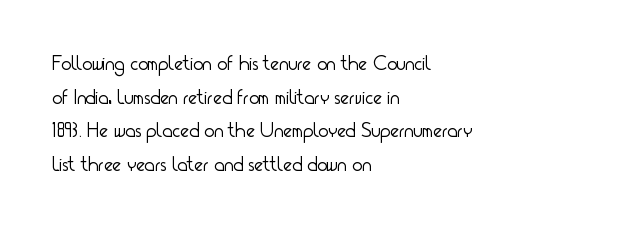
The font's upright variant was chosen for this text. Does the leading feel generous? No, just average. Letters rest on an invisible, unmarked baseline. Heft: none added — not bold. Typeset ragged right — the left edge is the straight one.
